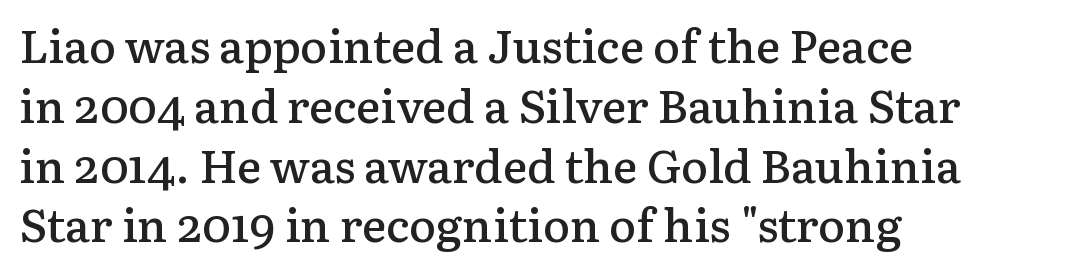
{"serif": "yes", "italic": "no", "bold": "semi", "weight": "semibold", "width": "normal", "stroke_contrast": "low", "x_height": "medium", "monospaced": "no", "underline": "no", "align": "left", "line_spacing": "normal", "line_spacing_ratio": 1.3, "letter_spacing": "normal", "letter_spacing_em": 0.0, "glyph_px": 46}
